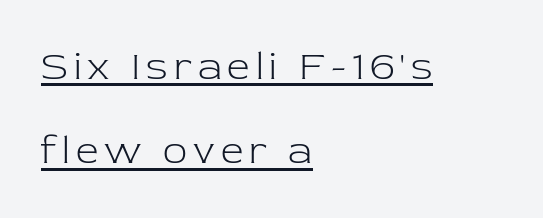
{"serif": "yes", "italic": "no", "bold": "no", "weight": "light", "width": "normal", "stroke_contrast": "low", "x_height": "medium", "monospaced": "no", "underline": "yes", "align": "left", "line_spacing": "loose", "line_spacing_ratio": 2.11, "glyph_px": 40}
